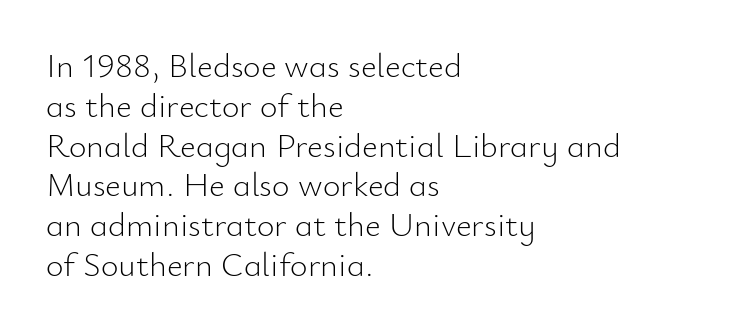
This reads as an unemphasized weight, regular at the heaviest. Look at the bottom of the vertical strokes: they stop flat, with no serifs. Varying glyph widths throughout — classic text-font behaviour. A roman cut, with each character standing at attention. Letters rest on an invisible, unmarked baseline. Honestly, the letter spacing is just normal — you wouldn't notice it.
